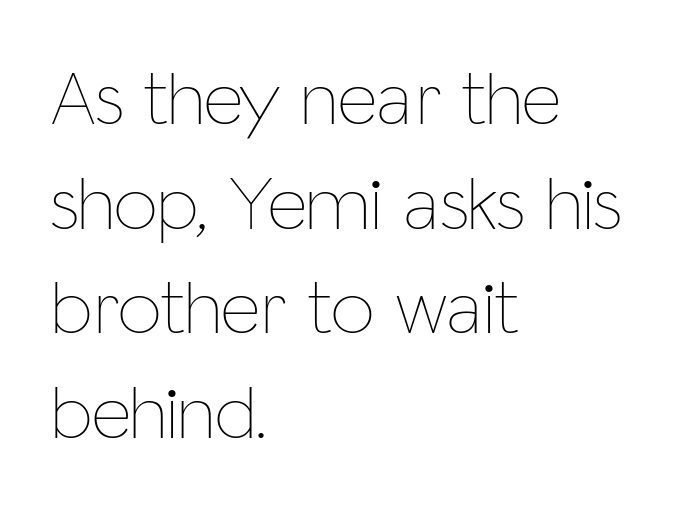
{"italic": "no", "bold": "no", "weight": "thin", "width": "condensed", "stroke_contrast": "low", "x_height": "medium", "monospaced": "no", "underline": "no", "align": "left", "line_spacing": "normal", "line_spacing_ratio": 1.34, "letter_spacing": "normal", "letter_spacing_em": 0.0, "glyph_px": 78}
